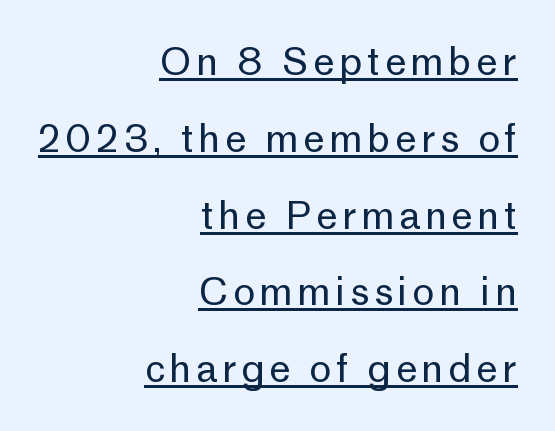
{"serif": "no", "italic": "no", "bold": "no", "weight": "regular", "width": "normal", "stroke_contrast": "low", "x_height": "medium", "monospaced": "no", "underline": "yes", "align": "right", "line_spacing": "loose", "line_spacing_ratio": 2.02, "glyph_px": 38}
